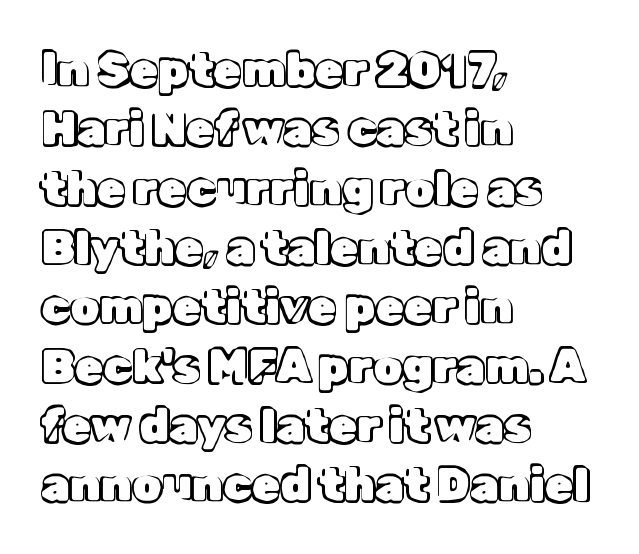
{"italic": "no", "width": "normal", "x_height": "medium", "monospaced": "no", "underline": "no", "align": "left", "line_spacing": "normal", "line_spacing_ratio": 1.29, "letter_spacing": "normal", "letter_spacing_em": 0.0, "glyph_px": 46}
